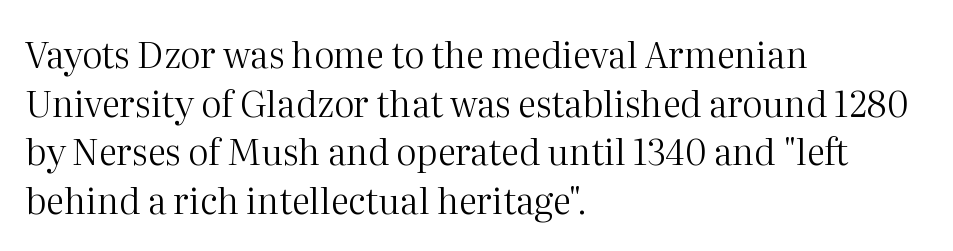
Q: Is the text bold? A: No.
Q: Is the text italic (slanted)? A: No, it is upright.
Q: Is the typeface a serif or a sans-serif typeface? A: Serif.
Q: Is the text underlined? A: No.
Q: How is the paragraph aligned? A: Left-aligned.
Q: Is the spacing between letters normal or unusually wide? A: Normal.
Q: Is the spacing between lines tight, normal or loose? A: Normal.
Q: Width (condensed, normal, or wide)? A: Normal.
Q: Stroke contrast? A: Medium.
Q: x-height? A: Medium.
Q: Monospaced? A: No.
